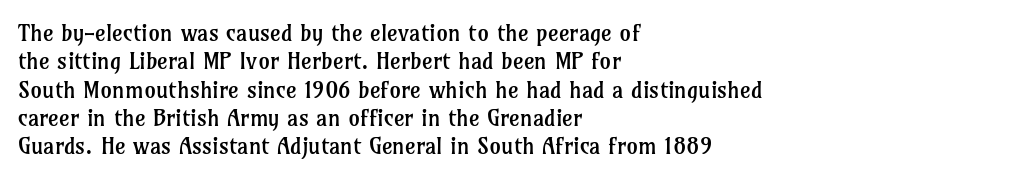
Nobody touched the tracking dial on this one. Visually the block forms a straight wall on the left and a jagged coastline on the right. Posture: upright roman. Beneath every word, the page is bare.
